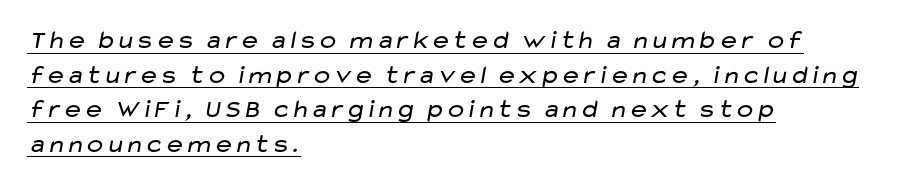
{"bold": "no", "underline": "yes", "align": "left", "line_spacing": "normal", "line_spacing_ratio": 1.33, "letter_spacing": "normal", "letter_spacing_em": 0.0, "glyph_px": 26}
